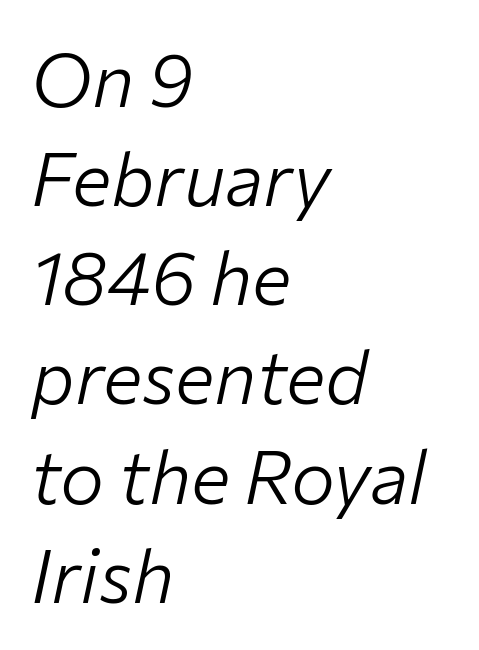
Q: Is the text bold? A: No.
Q: Is the text italic (slanted)? A: Yes, it leans right by about 12 degrees.
Q: Is the text underlined? A: No.
Q: How is the paragraph aligned? A: Left-aligned.
Q: Is the spacing between letters normal or unusually wide? A: Normal.
Q: Is the spacing between lines tight, normal or loose? A: Normal.
Q: Width (condensed, normal, or wide)? A: Normal.
Q: Stroke contrast? A: Low.
Q: x-height? A: Medium.
Q: Monospaced? A: No.
